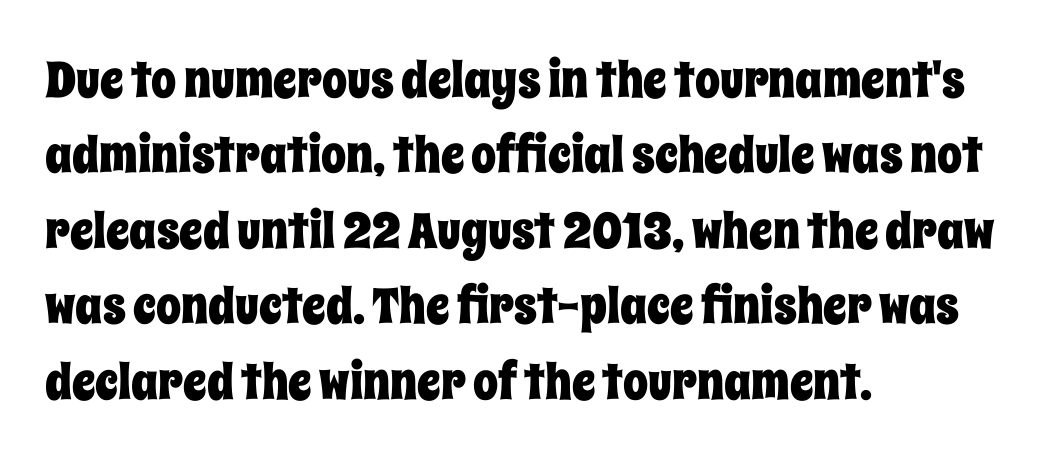
The image shows 50 px condensed type, upright; set left-aligned, normal line spacing (1.51x), normal letter spacing, not underlined; low stroke contrast and a large x-height.
